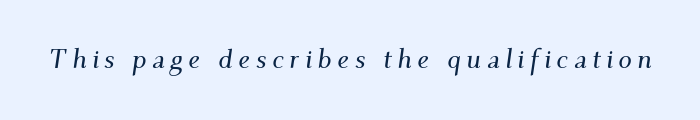
Q: Is the text italic (slanted)? A: Yes, it leans right by about 9 degrees.
Q: Is the text underlined? A: No.
Q: Is the spacing between letters normal or unusually wide? A: Unusually wide.
